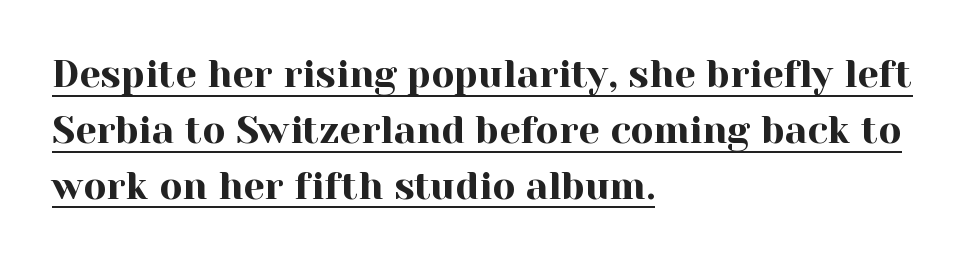
The image shows 38 px serif type, upright; set left-aligned, normal line spacing (1.47x), normal letter spacing, underlined; a medium x-height.
